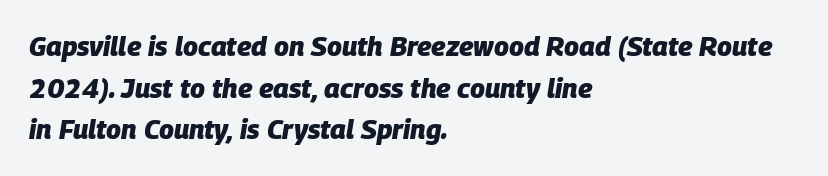
Teacher's note: observe the even left margin — that is flush-left alignment. Each new line begins a customary step beneath the previous one. The specimen omits any rule beneath the text block's lines. How heavy is the stroke? Heavy — this is a bold.
